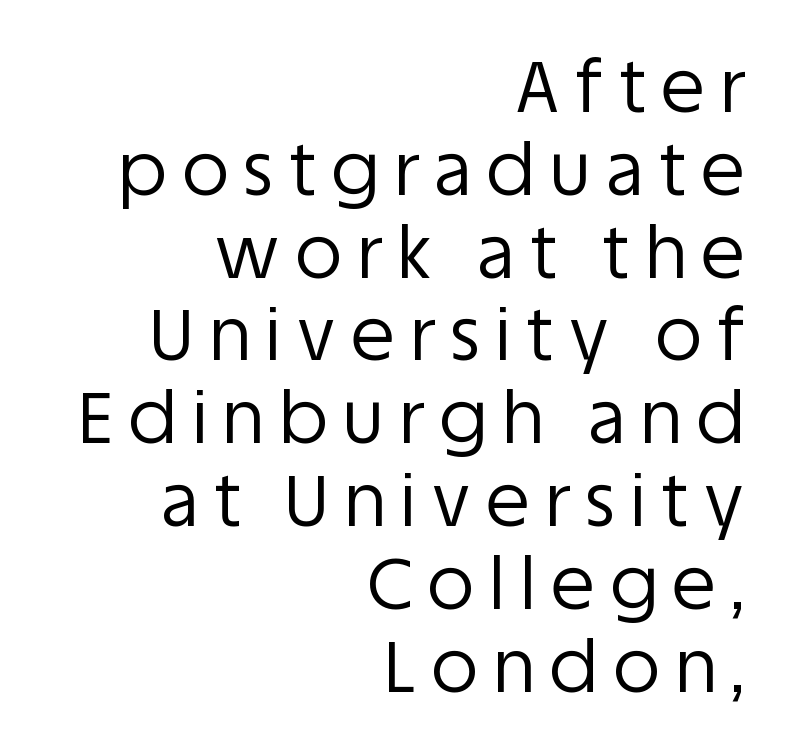
The image shows 72 px regular-weight sans-serif type, upright; set right-aligned, tight line spacing (1.15x), unusually wide letter spacing (+0.21 em), not underlined; low stroke contrast and a large x-height.
